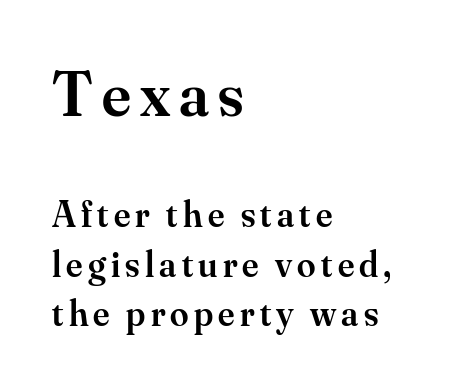
{"serif": "yes", "italic": "no", "bold": "semi", "weight": "semibold", "width": "normal", "stroke_contrast": "medium", "x_height": "small", "monospaced": "no", "underline": "no", "align": "left", "line_spacing": "normal", "line_spacing_ratio": 1.33, "larger_block": "first", "size_ratio": 1.76, "glyph_px": 65}
